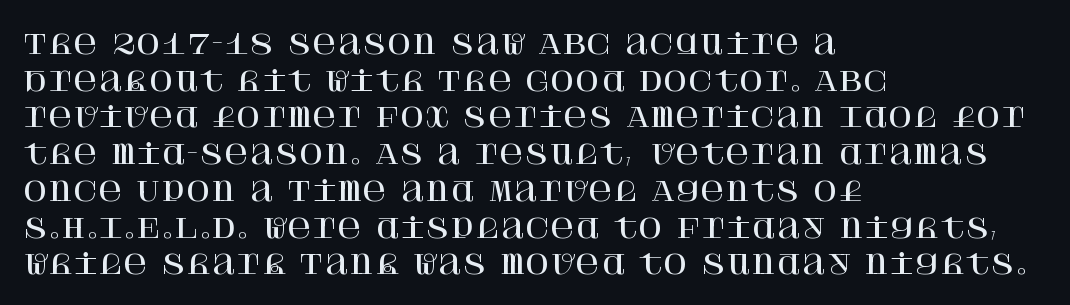
Alignment: flush left. The lettering stays uniformly vertical, giving the passage a roman look. The block of text has a typical density, with ordinary space between rows. Beneath every word, the page is bare. Compared with typical body copy, the letter spacing here is the same.
